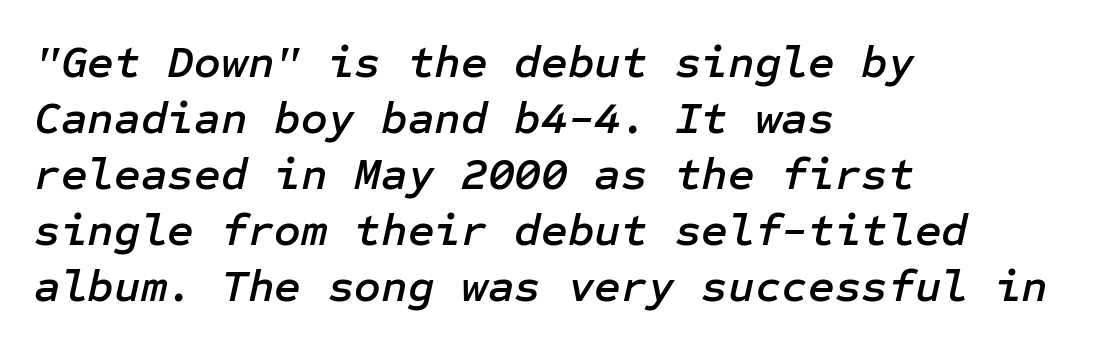
The rendering keeps characters at their native spacing. The rendering anchors every line to the left-hand side. The whole block is typeset with a tilt. Any mark beneath the type? The region is blank.
